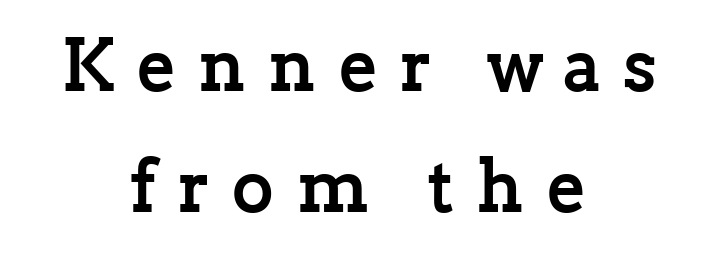
The image shows 73 px semibold serif type, upright; set centered, normal line spacing (1.66x), unusually wide letter spacing (+0.3 em), not underlined; low stroke contrast and a medium x-height.
